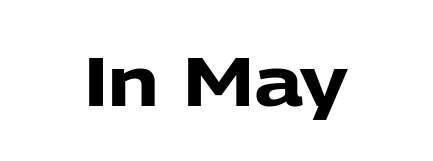
Q: Is the text bold? A: Yes.
Q: Is the text italic (slanted)? A: No, it is upright.
Q: Is the typeface a serif or a sans-serif typeface? A: Sans-serif.
Q: Is the text underlined? A: No.
Q: How is the paragraph aligned? A: Centered.
Q: Is the spacing between letters normal or unusually wide? A: Normal.
Q: Width (condensed, normal, or wide)? A: Normal.
Q: Stroke contrast? A: Low.
Q: x-height? A: Medium.
Q: Monospaced? A: No.
